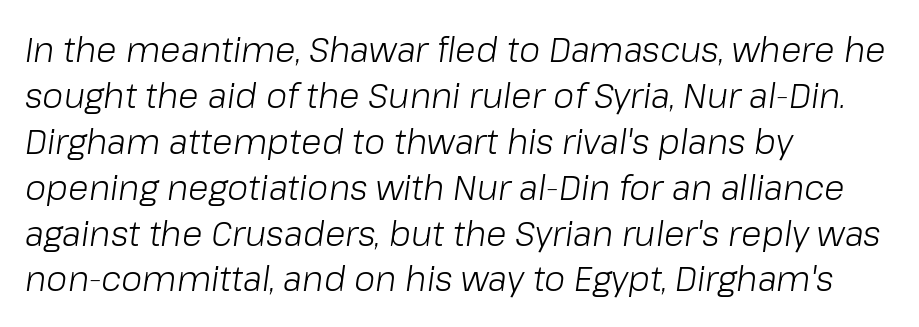
The image shows 34 px light type, italic (leaning right); set left-aligned, normal line spacing (1.35x), normal letter spacing, not underlined; low stroke contrast and a medium x-height.
